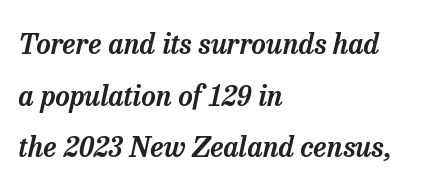
Q: Is the text italic (slanted)? A: Yes, it leans right by about 13 degrees.
Q: Is the typeface a serif or a sans-serif typeface? A: Serif.
Q: Is the text underlined? A: No.
Q: How is the paragraph aligned? A: Left-aligned.
Q: Is the spacing between letters normal or unusually wide? A: Normal.
Q: Width (condensed, normal, or wide)? A: Normal.
Q: Stroke contrast? A: Low.
Q: x-height? A: Medium.
Q: Monospaced? A: No.
